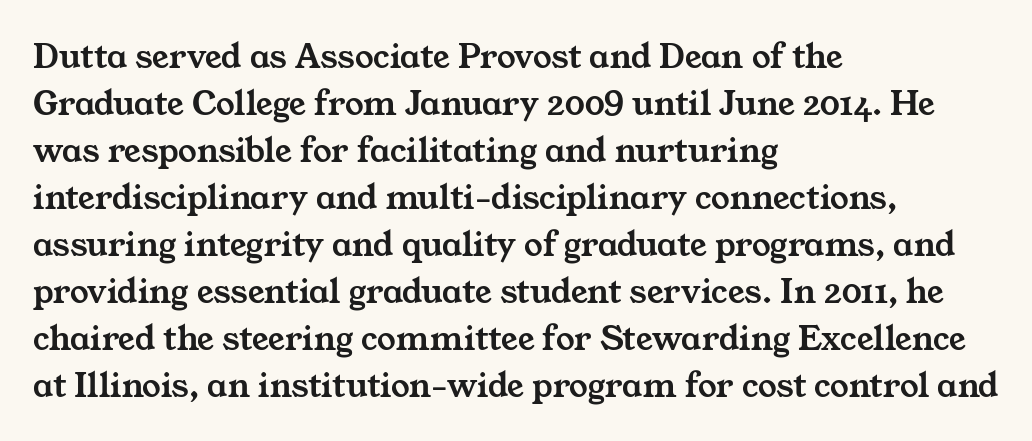
{"serif": "yes", "width": "wide", "stroke_contrast": "medium", "x_height": "medium", "monospaced": "no", "underline": "no", "align": "left", "line_spacing": "normal", "line_spacing_ratio": 1.27, "letter_spacing": "normal", "letter_spacing_em": 0.0, "glyph_px": 37}
